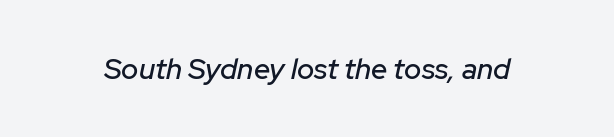
Note the varied advance widths — an 'i' is clearly narrower than an 'm'. The specimen omits any rule beneath the text block's lines. Quick note: italic. Nobody touched the tracking dial on this one.
